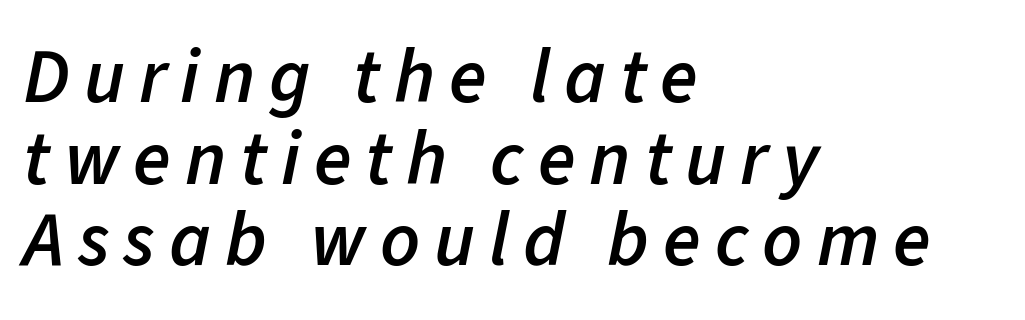
{"italic": "yes", "lean": "right", "slant_degrees": 11, "bold": "semi", "weight": "semibold", "width": "normal", "stroke_contrast": "low", "x_height": "medium", "monospaced": "no", "underline": "no", "align": "left", "line_spacing": "tight", "line_spacing_ratio": 1.06, "glyph_px": 77}
